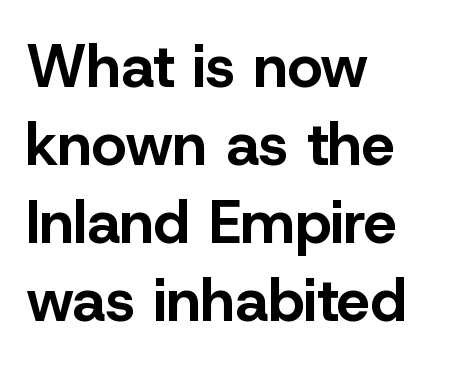
The image shows 60 px bold sans-serif type, upright; set left-aligned, normal line spacing (1.3x), normal letter spacing, not underlined; low stroke contrast and a medium x-height.
